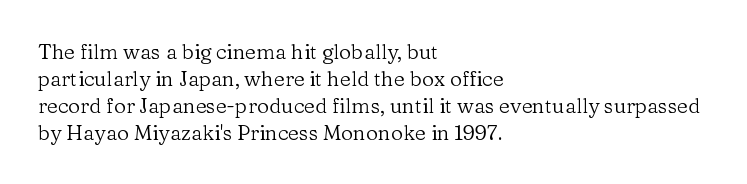
{"italic": "no", "bold": "no", "underline": "no", "align": "left", "line_spacing": "normal", "line_spacing_ratio": 1.28, "letter_spacing": "normal", "letter_spacing_em": 0.0, "glyph_px": 21}
